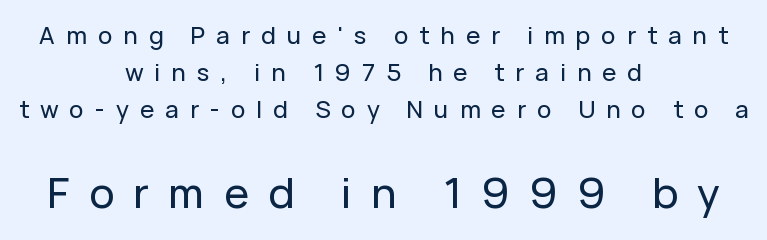
The characters display no serif detailing; their extremities are plain. Teacher's note: observe the equal gaps on both sides — that is centered alignment. Character widths vary here, with narrow letters taking less room than wide ones. The later block is typeset at a bigger size than the earlier block. Plain, unruled lines of type.
